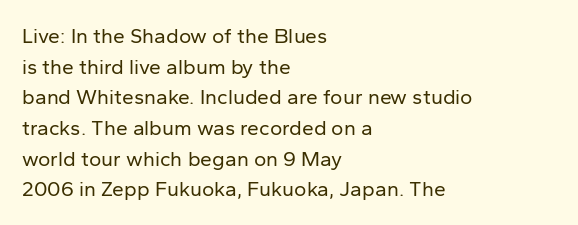
The strip under each line holds only bare page. The lines in this sample share a left origin and differ only in where they stop. The block of text has a typical density, with ordinary space between rows. A typesetter would call this zero additional tracking. Each stroke keeps to a modest, everyday thickness or less. Style check: upright.
